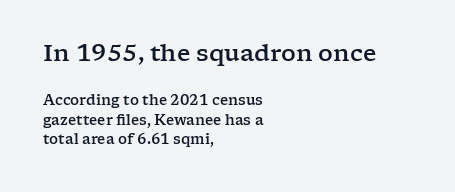
Which margin do the lines hug? The left one — the right edge is uneven. The words here are not underlined. The letterforms sit shoulder to shoulder at normal distance. Quick note: interline space is typical. The designer gave the opening block more size than the closing block. Posture: vertical.
